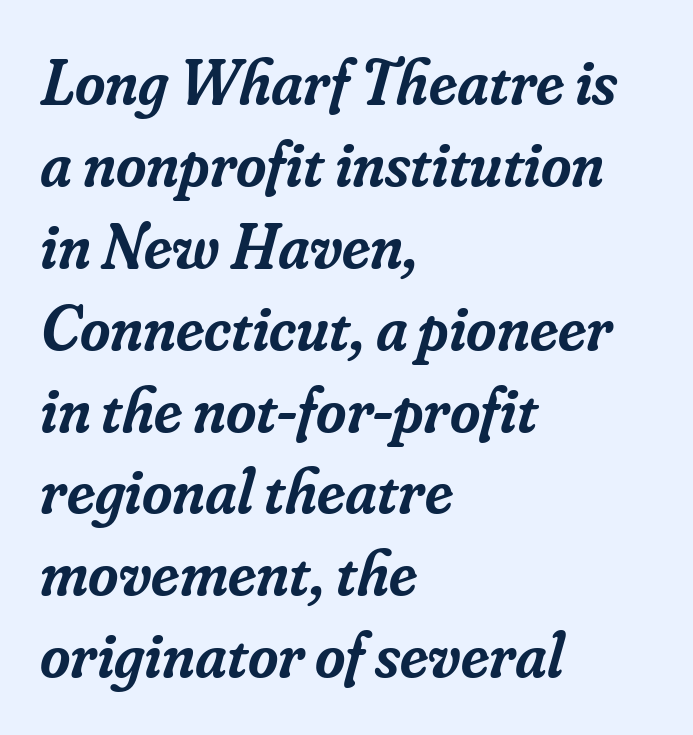
Q: Is the text bold? A: Semi-bold.
Q: Is the text italic (slanted)? A: Yes, it leans right by about 16 degrees.
Q: Is the typeface a serif or a sans-serif typeface? A: Serif.
Q: Is the text underlined? A: No.
Q: How is the paragraph aligned? A: Left-aligned.
Q: Is the spacing between letters normal or unusually wide? A: Normal.
Q: Is the spacing between lines tight, normal or loose? A: Normal.
Q: Width (condensed, normal, or wide)? A: Normal.
Q: Stroke contrast? A: Low.
Q: x-height? A: Small.
Q: Monospaced? A: No.
